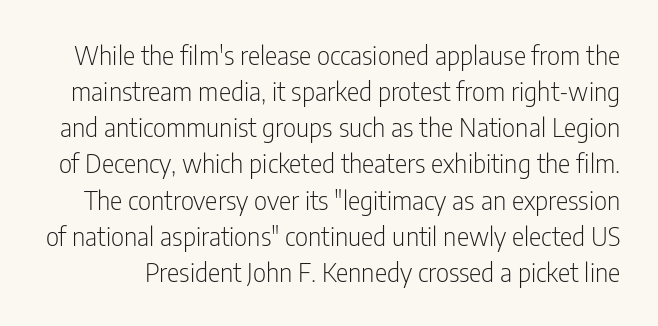
{"italic": "no", "bold": "no", "underline": "no", "line_spacing": "normal", "line_spacing_ratio": 1.39, "letter_spacing": "normal", "letter_spacing_em": 0.0, "glyph_px": 26}
